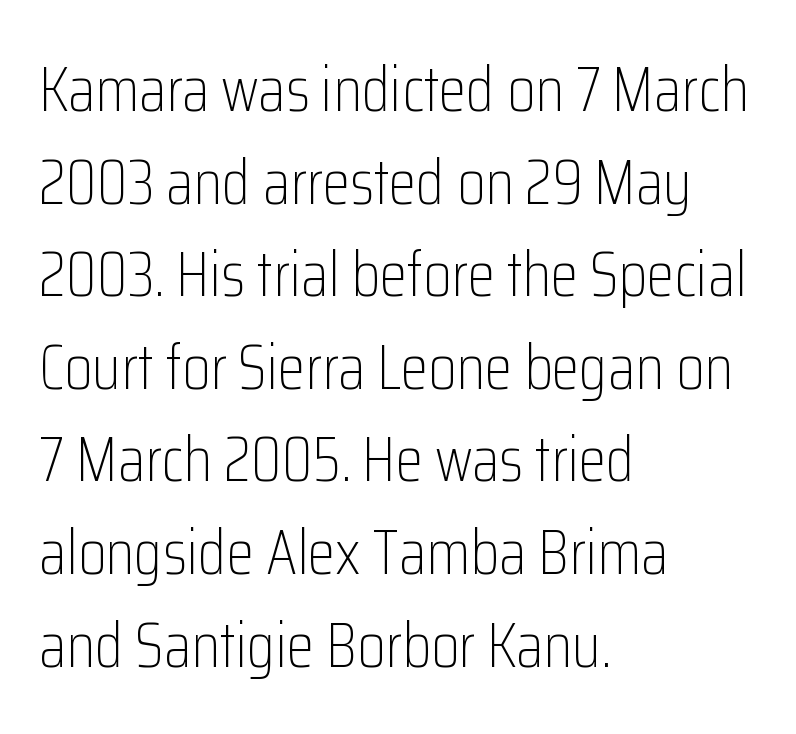
Q: Is the text bold? A: No.
Q: Is the text italic (slanted)? A: No, it is upright.
Q: Is the typeface a serif or a sans-serif typeface? A: Sans-serif.
Q: Is the text underlined? A: No.
Q: How is the paragraph aligned? A: Left-aligned.
Q: Is the spacing between letters normal or unusually wide? A: Normal.
Q: Is the spacing between lines tight, normal or loose? A: Normal.
Q: Width (condensed, normal, or wide)? A: Condensed.
Q: Stroke contrast? A: Low.
Q: x-height? A: Medium.
Q: Monospaced? A: No.
